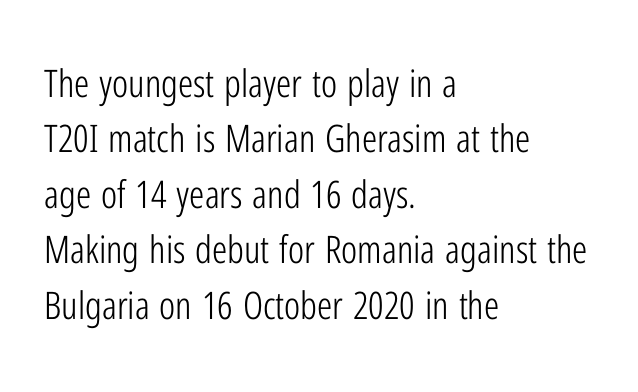
Q: Is the text bold? A: No.
Q: Is the text italic (slanted)? A: No, it is upright.
Q: Is the typeface a serif or a sans-serif typeface? A: Sans-serif.
Q: Is the text underlined? A: No.
Q: How is the paragraph aligned? A: Left-aligned.
Q: Is the spacing between letters normal or unusually wide? A: Normal.
Q: Is the spacing between lines tight, normal or loose? A: Normal.
Q: Width (condensed, normal, or wide)? A: Condensed.
Q: Stroke contrast? A: Low.
Q: x-height? A: Medium.
Q: Monospaced? A: No.
